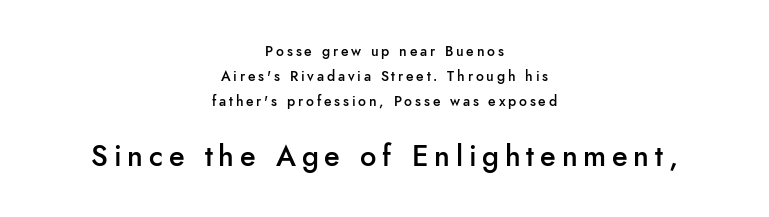
Q: Is the text bold? A: Semi-bold.
Q: Is the text italic (slanted)? A: No, it is upright.
Q: Is the typeface a serif or a sans-serif typeface? A: Sans-serif.
Q: Is the text underlined? A: No.
Q: How is the paragraph aligned? A: Centered.
Q: Is the spacing between letters normal or unusually wide? A: Unusually wide.
Q: Which block of text is set in a larger size, the first (top) or the second (bottom)? A: The second (bottom) one.
Q: Width (condensed, normal, or wide)? A: Normal.
Q: Stroke contrast? A: Low.
Q: x-height? A: Small.
Q: Monospaced? A: No.
